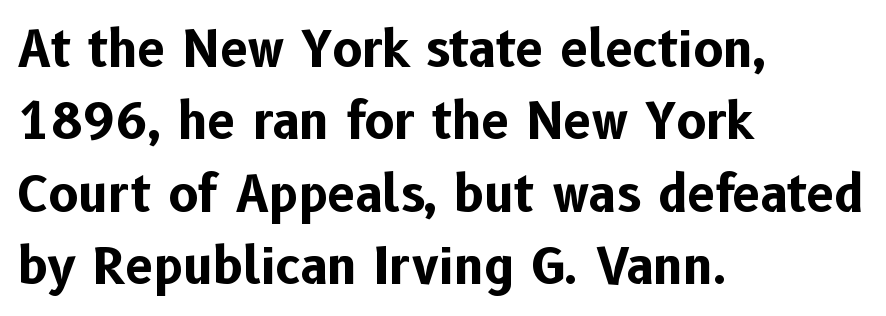
The image shows 50 px bold sans-serif type, upright; set left-aligned, normal line spacing (1.45x), normal letter spacing, not underlined; low stroke contrast and a medium x-height.
